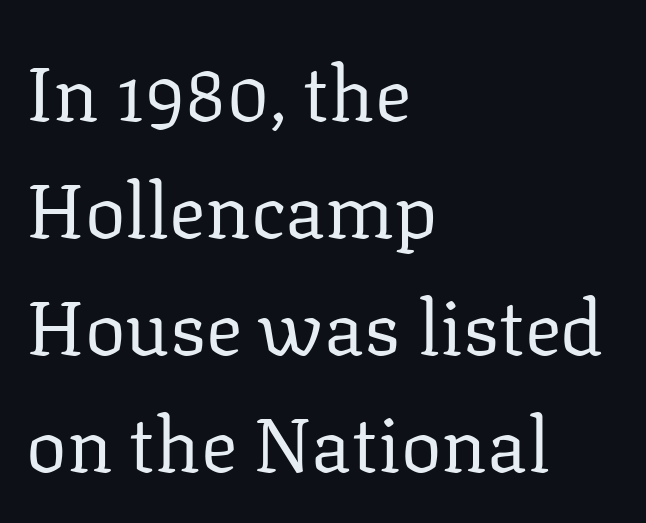
{"serif": "yes", "italic": "no", "bold": "no", "weight": "regular", "width": "normal", "stroke_contrast": "low", "x_height": "medium", "monospaced": "no", "underline": "no", "align": "left", "line_spacing": "normal", "line_spacing_ratio": 1.54, "letter_spacing": "normal", "letter_spacing_em": 0.0, "glyph_px": 76}
